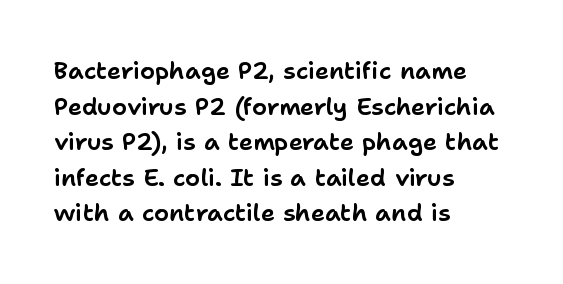
The image shows 24 px text type, upright; set left-aligned, normal line spacing (1.48x), normal letter spacing, not underlined.
